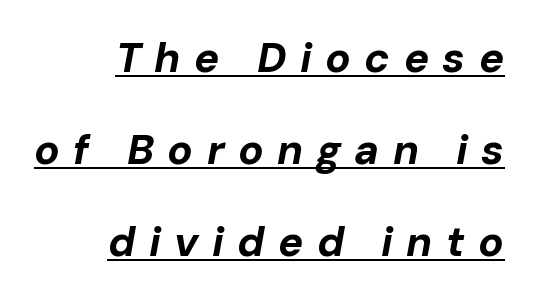
Q: Is the text bold? A: Yes.
Q: Is the text italic (slanted)? A: Yes, it leans right by about 10 degrees.
Q: Is the text underlined? A: Yes.
Q: How is the paragraph aligned? A: Right-aligned.
Q: Is the spacing between letters normal or unusually wide? A: Unusually wide.
Q: Is the spacing between lines tight, normal or loose? A: Loose.
Q: Width (condensed, normal, or wide)? A: Normal.
Q: Stroke contrast? A: Low.
Q: x-height? A: Medium.
Q: Monospaced? A: No.
